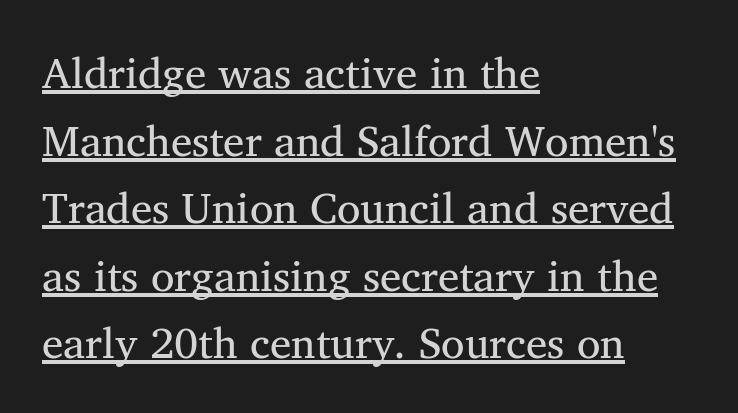
Line starts are locked; line ends wander. Inter-character spacing is left at the font's built-in metrics. You could not count columns in this text — the font is proportionally spaced. Tall strokes in this sample are plumb rather than angled.
